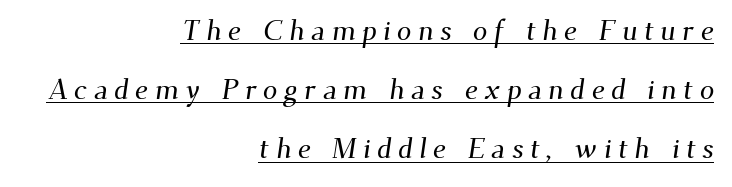
Q: Is the typeface a serif or a sans-serif typeface? A: Serif.
Q: Is the text underlined? A: Yes.
Q: How is the paragraph aligned? A: Right-aligned.
Q: Is the spacing between letters normal or unusually wide? A: Unusually wide.
Q: Is the spacing between lines tight, normal or loose? A: Loose.
Q: Width (condensed, normal, or wide)? A: Normal.
Q: Stroke contrast? A: Medium.
Q: x-height? A: Small.
Q: Monospaced? A: No.
